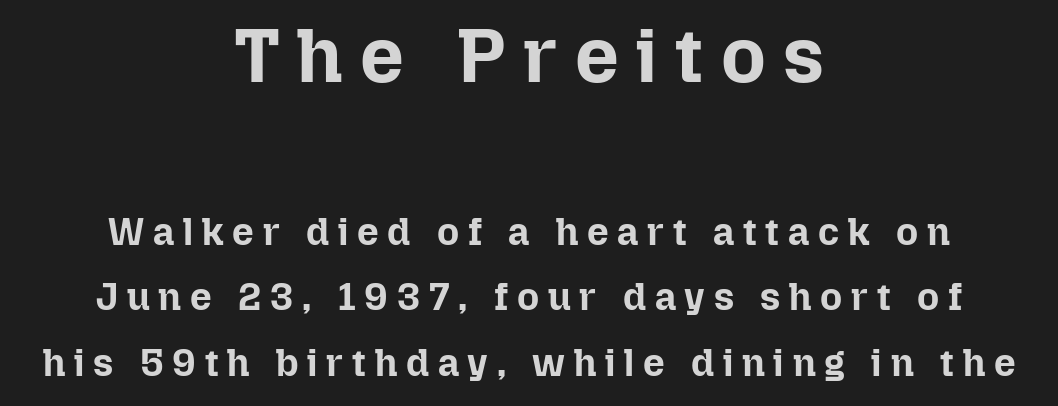
The image shows 77 px bold type, upright; set centered, line spacing 1.72x, unusually wide letter spacing (+0.23 em), not underlined; the first (top) block is 2.03x larger; low stroke contrast and a medium x-height.
